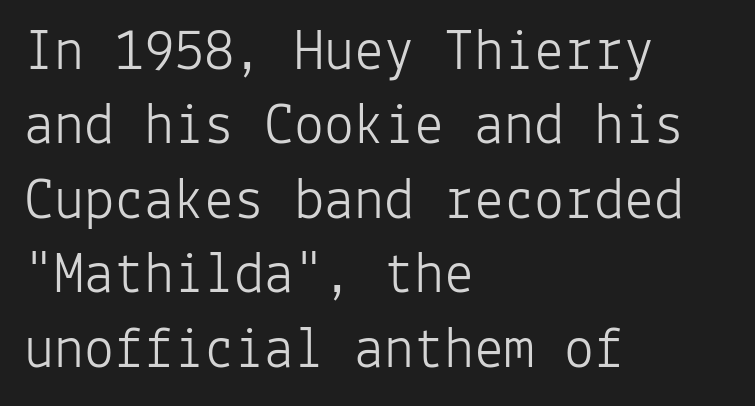
{"serif": "no", "italic": "no", "bold": "no", "weight": "light", "width": "normal", "stroke_contrast": "low", "x_height": "medium", "monospaced": "yes", "underline": "no", "align": "left", "line_spacing_ratio": 1.24, "letter_spacing": "normal", "letter_spacing_em": 0.0, "glyph_px": 60}
